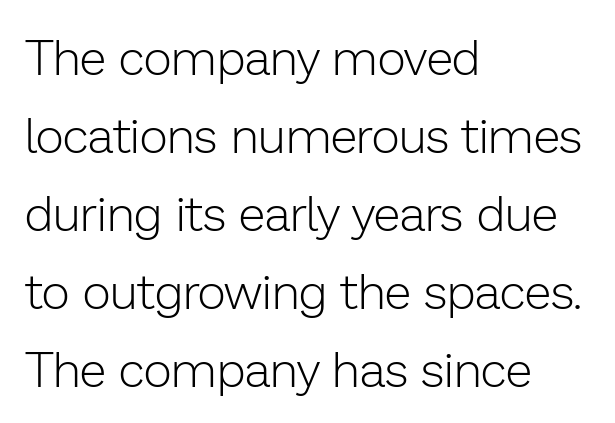
Letterform terminals end flat and unadorned throughout the passage. The setting favours the left margin, as ordinary paragraphs usually do. Nope, not italic — everything's standing straight. Varying glyph widths throughout — classic text-font behaviour. These lines keep a tight, regular rhythm from letter to letter. Vertical stems look standard width or narrower in stroke.
